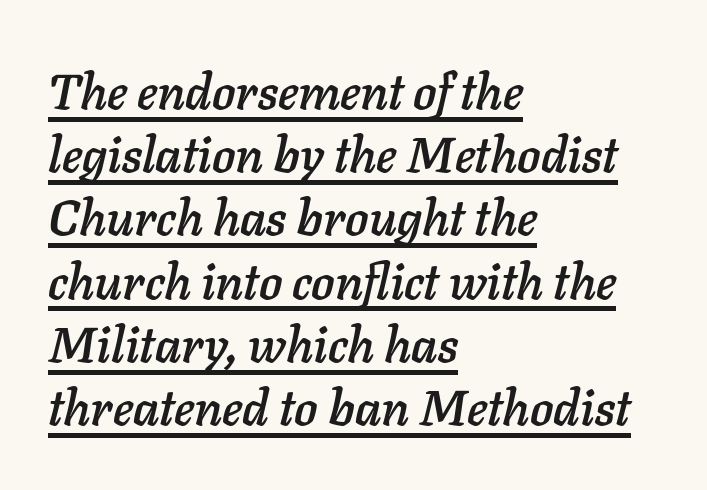
The image shows 49 px text type, italic (leaning right); set left-aligned, normal line spacing (1.29x), normal letter spacing, underlined; low stroke contrast and a medium x-height.
